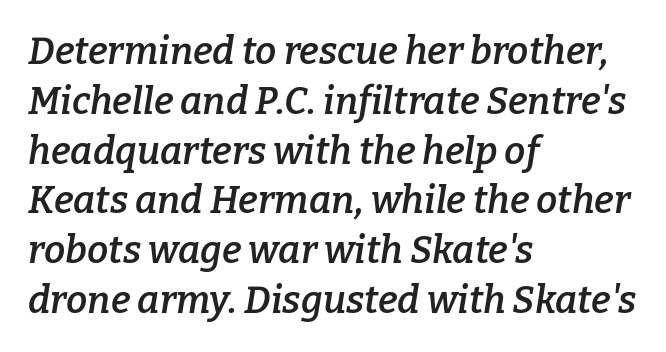
Note the varied advance widths — an 'i' is clearly narrower than an 'm'. The typography opts for an oblique posture over an upright one. Does the copy run flush right? No — it runs flush left. Rule under the text: the space is simply empty.
